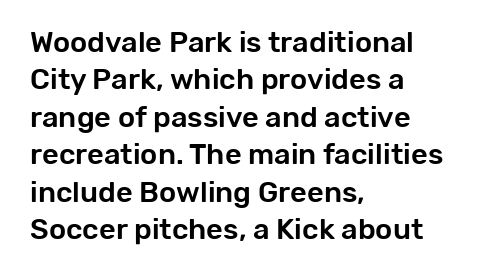
Q: Is the text italic (slanted)? A: No, it is upright.
Q: Is the typeface a serif or a sans-serif typeface? A: Sans-serif.
Q: Is the text underlined? A: No.
Q: How is the paragraph aligned? A: Left-aligned.
Q: Is the spacing between letters normal or unusually wide? A: Normal.
Q: Is the spacing between lines tight, normal or loose? A: Normal.
Q: Width (condensed, normal, or wide)? A: Normal.
Q: Stroke contrast? A: Low.
Q: x-height? A: Medium.
Q: Monospaced? A: No.
